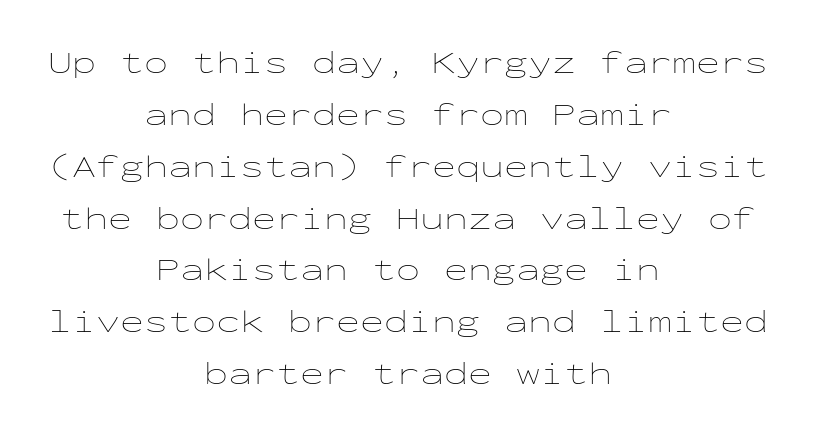
{"italic": "no", "bold": "no", "weight": "thin", "width": "wide", "stroke_contrast": "low", "x_height": "medium", "monospaced": "yes", "underline": "no", "align": "center", "line_spacing": "normal", "line_spacing_ratio": 1.62, "letter_spacing": "normal", "letter_spacing_em": 0.0, "glyph_px": 32}
